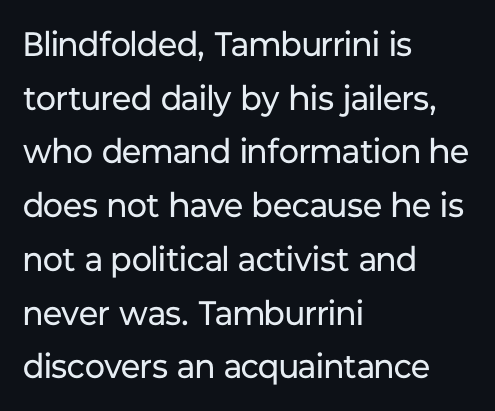
Q: Is the text bold? A: No.
Q: Is the text italic (slanted)? A: No, it is upright.
Q: Is the typeface a serif or a sans-serif typeface? A: Sans-serif.
Q: Is the text underlined? A: No.
Q: How is the paragraph aligned? A: Left-aligned.
Q: Is the spacing between letters normal or unusually wide? A: Normal.
Q: Is the spacing between lines tight, normal or loose? A: Normal.
Q: Width (condensed, normal, or wide)? A: Normal.
Q: Stroke contrast? A: Low.
Q: x-height? A: Medium.
Q: Monospaced? A: No.
